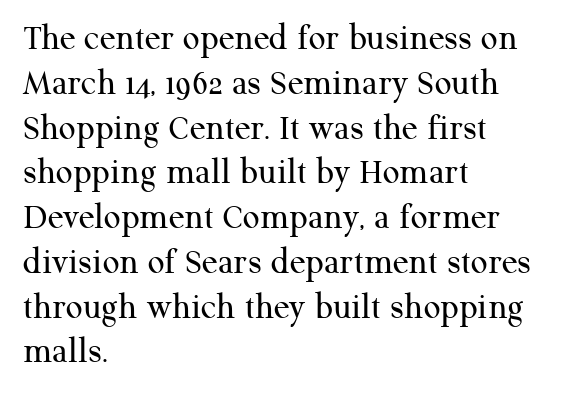
{"serif": "yes", "italic": "no", "bold": "no", "weight": "regular", "width": "normal", "stroke_contrast": "medium", "x_height": "medium", "monospaced": "no", "underline": "no", "align": "left", "line_spacing_ratio": 1.21, "letter_spacing": "normal", "letter_spacing_em": 0.0, "glyph_px": 37}
